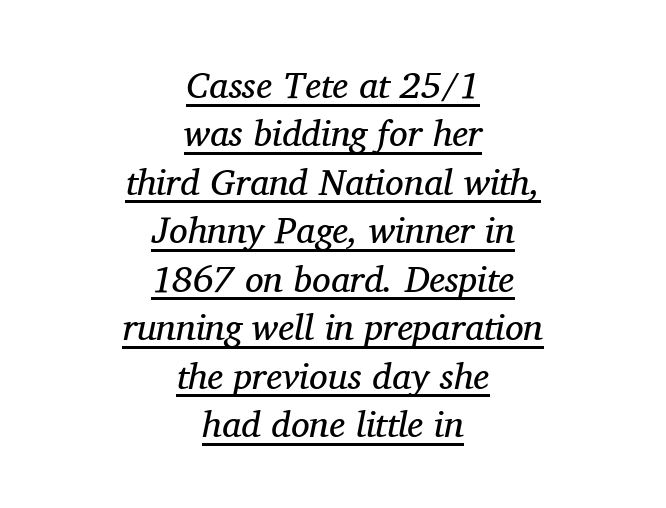
Q: Is the text bold? A: No.
Q: Is the text italic (slanted)? A: Yes, it leans right by about 11 degrees.
Q: Is the typeface a serif or a sans-serif typeface? A: Serif.
Q: Is the text underlined? A: Yes.
Q: How is the paragraph aligned? A: Centered.
Q: Is the spacing between letters normal or unusually wide? A: Normal.
Q: Is the spacing between lines tight, normal or loose? A: Normal.
Q: Width (condensed, normal, or wide)? A: Normal.
Q: Stroke contrast? A: Medium.
Q: x-height? A: Medium.
Q: Monospaced? A: No.
